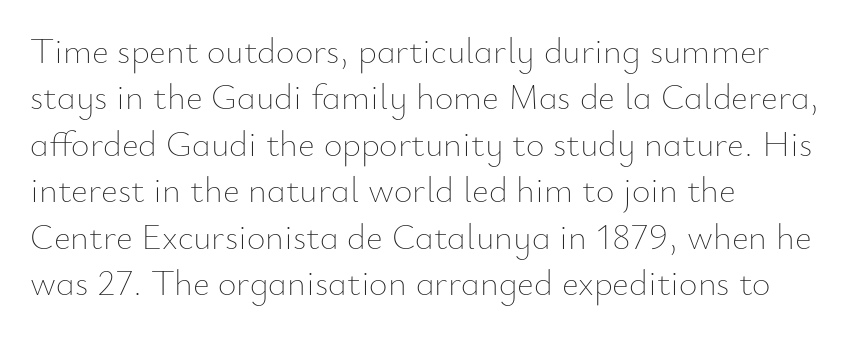
Q: Is the text bold? A: No.
Q: Is the text italic (slanted)? A: No, it is upright.
Q: Is the text underlined? A: No.
Q: How is the paragraph aligned? A: Left-aligned.
Q: Is the spacing between letters normal or unusually wide? A: Normal.
Q: Is the spacing between lines tight, normal or loose? A: Normal.
Q: Width (condensed, normal, or wide)? A: Normal.
Q: Stroke contrast? A: Low.
Q: x-height? A: Small.
Q: Monospaced? A: No.
